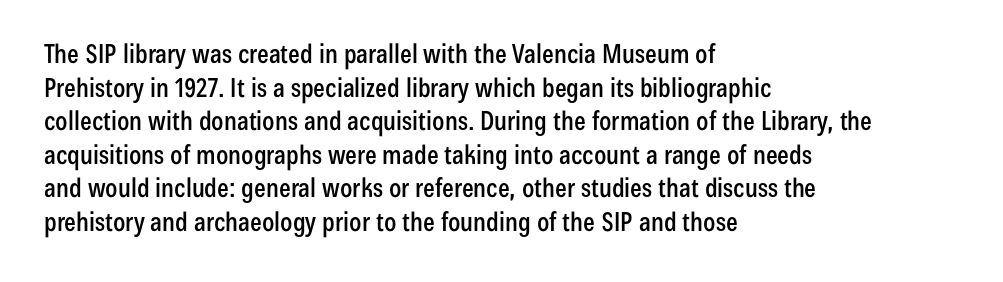
Q: Is the text italic (slanted)? A: No, it is upright.
Q: Is the text underlined? A: No.
Q: How is the paragraph aligned? A: Left-aligned.
Q: Is the spacing between letters normal or unusually wide? A: Normal.
Q: Is the spacing between lines tight, normal or loose? A: Normal.
